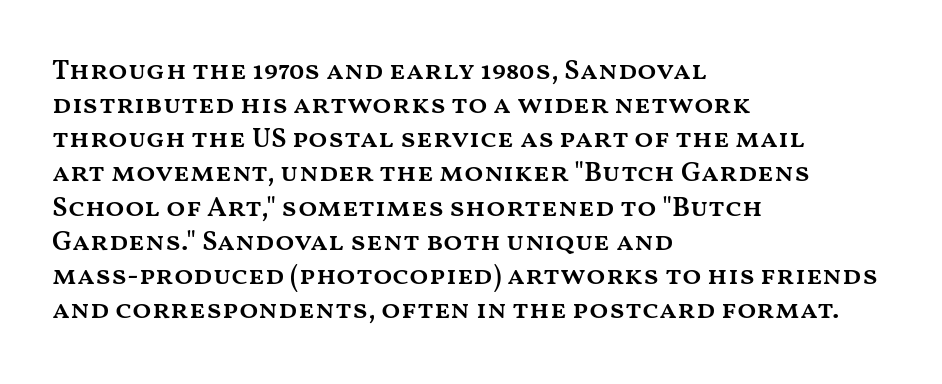
Q: Is the text bold? A: Semi-bold.
Q: Is the text italic (slanted)? A: No, it is upright.
Q: Is the text underlined? A: No.
Q: How is the paragraph aligned? A: Left-aligned.
Q: Is the spacing between letters normal or unusually wide? A: Normal.
Q: Width (condensed, normal, or wide)? A: Wide.
Q: Stroke contrast? A: Medium.
Q: x-height? A: Medium.
Q: Monospaced? A: No.
